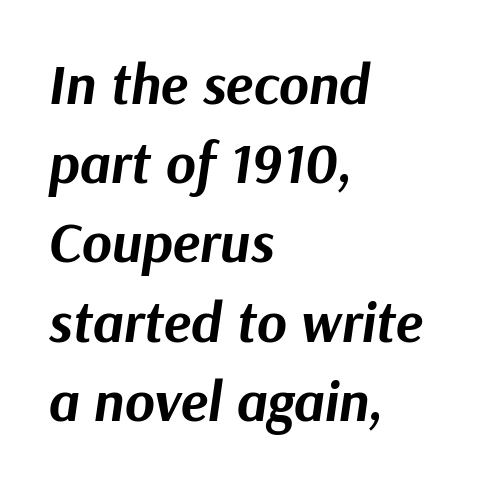
The image shows 57 px bold type, italic (leaning right); set left-aligned, normal line spacing (1.39x), normal letter spacing, not underlined; medium stroke contrast and a medium x-height.
